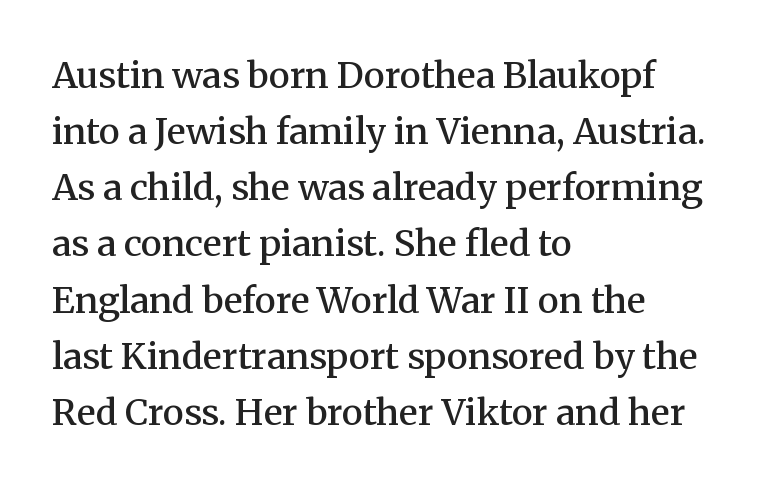
Q: Is the text bold? A: Semi-bold.
Q: Is the text italic (slanted)? A: No, it is upright.
Q: Is the typeface a serif or a sans-serif typeface? A: Serif.
Q: Is the text underlined? A: No.
Q: How is the paragraph aligned? A: Left-aligned.
Q: Is the spacing between letters normal or unusually wide? A: Normal.
Q: Is the spacing between lines tight, normal or loose? A: Normal.
Q: Width (condensed, normal, or wide)? A: Normal.
Q: Stroke contrast? A: Medium.
Q: x-height? A: Medium.
Q: Monospaced? A: No.
